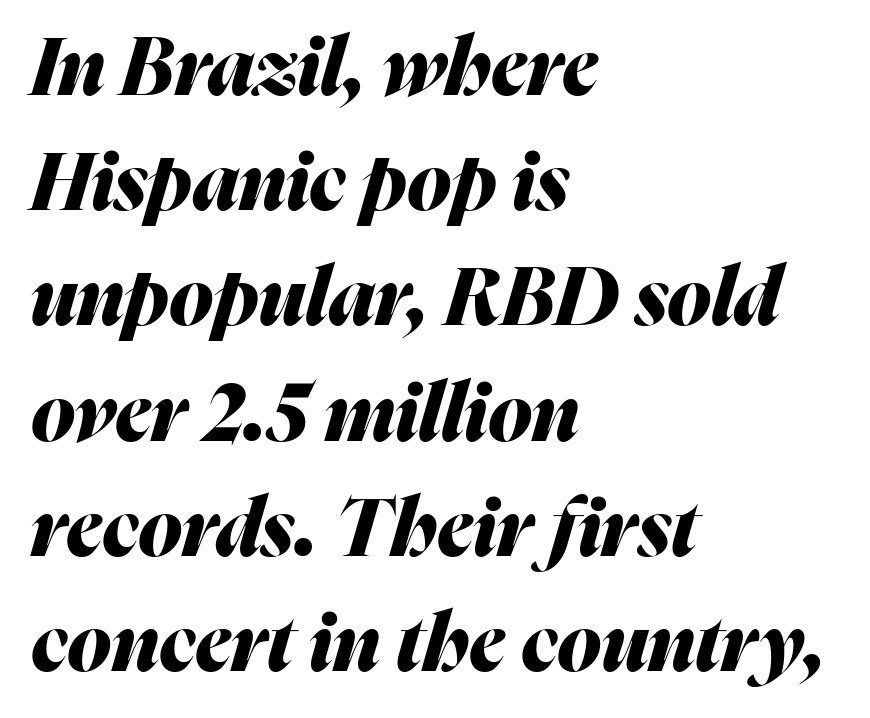
{"italic": "yes", "lean": "right", "slant_degrees": 16, "bold": "yes", "weight": "heavy", "width": "normal", "stroke_contrast": "medium", "x_height": "medium", "monospaced": "no", "underline": "no", "align": "left", "line_spacing": "normal", "line_spacing_ratio": 1.44, "letter_spacing": "normal", "letter_spacing_em": 0.0, "glyph_px": 80}
